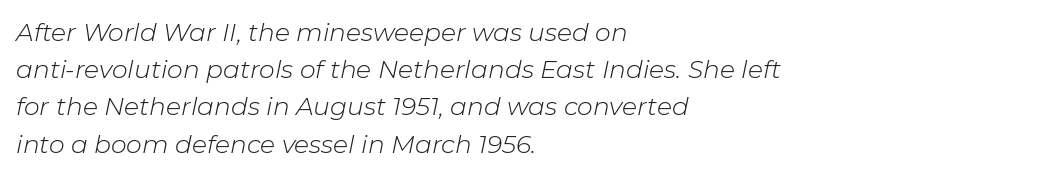
{"italic": "yes", "lean": "right", "slant_degrees": 11, "bold": "no", "underline": "no", "align": "left", "line_spacing": "normal", "line_spacing_ratio": 1.49, "letter_spacing": "normal", "letter_spacing_em": 0.0, "glyph_px": 25}
